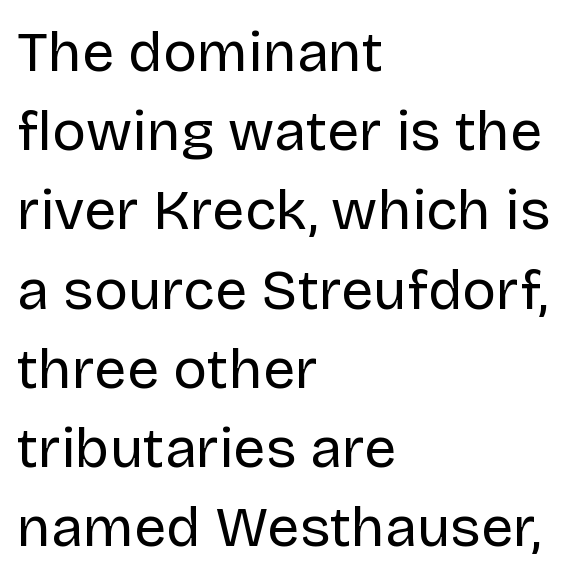
Q: Is the text bold? A: No.
Q: Is the text italic (slanted)? A: No, it is upright.
Q: Is the typeface a serif or a sans-serif typeface? A: Sans-serif.
Q: Is the text underlined? A: No.
Q: How is the paragraph aligned? A: Left-aligned.
Q: Is the spacing between letters normal or unusually wide? A: Normal.
Q: Is the spacing between lines tight, normal or loose? A: Normal.
Q: Width (condensed, normal, or wide)? A: Normal.
Q: Stroke contrast? A: Low.
Q: x-height? A: Large.
Q: Monospaced? A: No.
